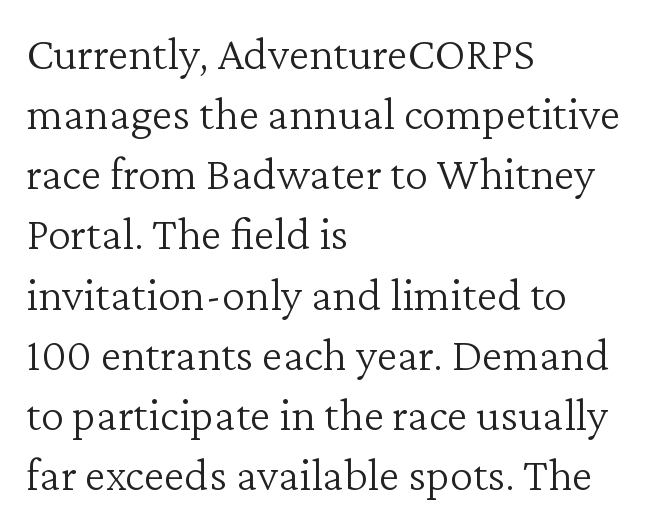
The image shows 47 px light serif type, upright; set left-aligned, normal line spacing (1.28x), normal letter spacing, not underlined; low stroke contrast and a medium x-height.
